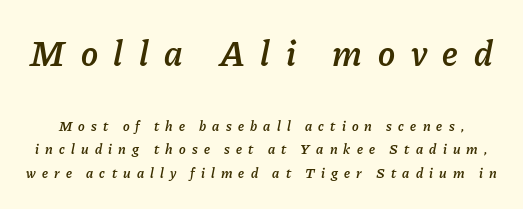
Spacing verdict: proportional, widths tailored to each character. The earlier block is typeset at a bigger size than the later block. Notice how descenders clear the ascenders below comfortably — that's standard leading. A typesetter would mark this as italic. Strokes here are thickened, but only to semibold level. The letters are spread apart with noticeably loose tracking.
